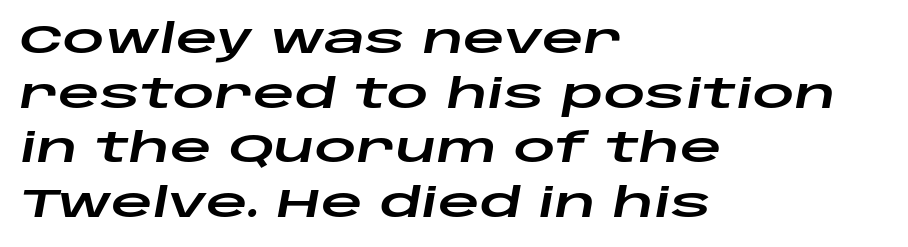
Q: Is the text italic (slanted)? A: Yes, it leans right by about 10 degrees.
Q: Is the text underlined? A: No.
Q: How is the paragraph aligned? A: Left-aligned.
Q: Is the spacing between letters normal or unusually wide? A: Normal.
Q: Is the spacing between lines tight, normal or loose? A: Normal.
Q: Width (condensed, normal, or wide)? A: Wide.
Q: Stroke contrast? A: Low.
Q: x-height? A: Large.
Q: Monospaced? A: No.
